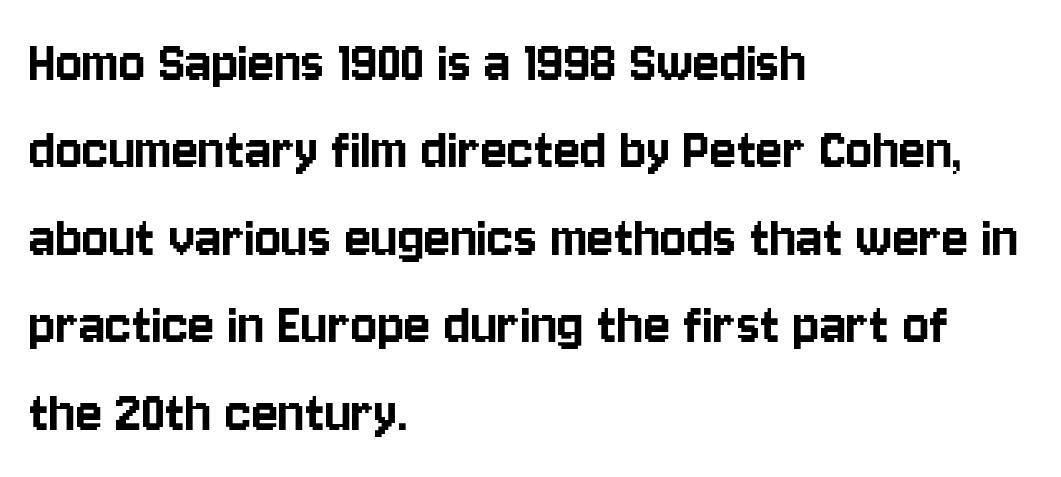
Q: Is the text italic (slanted)? A: No, it is upright.
Q: Is the typeface a serif or a sans-serif typeface? A: Sans-serif.
Q: Is the text underlined? A: No.
Q: How is the paragraph aligned? A: Left-aligned.
Q: Is the spacing between letters normal or unusually wide? A: Normal.
Q: Is the spacing between lines tight, normal or loose? A: Normal.
Q: Width (condensed, normal, or wide)? A: Condensed.
Q: Stroke contrast? A: Low.
Q: x-height? A: Large.
Q: Monospaced? A: No.
